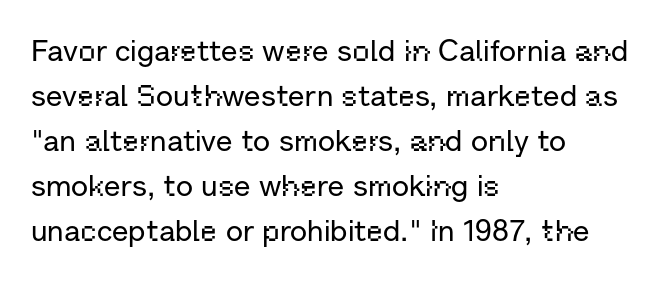
The specimen omits any rule beneath the text block's lines. The setting favours the left margin, as ordinary paragraphs usually do. How would I describe the line gaps? Plain and ordinary. The face used here is rendered with its standard letterfit.
